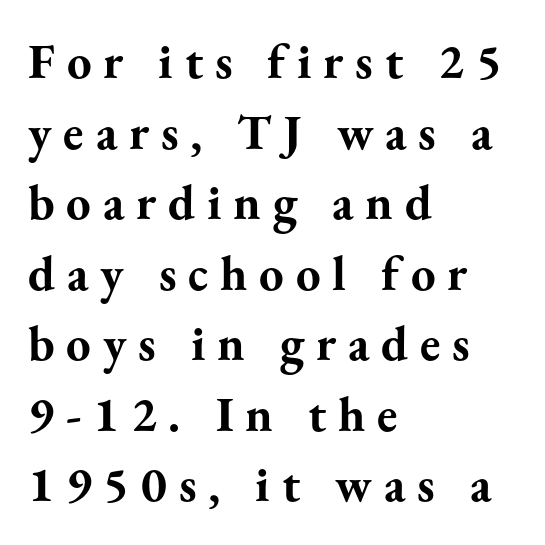
Weight check: bold — yes, fully. Each word looks stretched out because of the extra space between its letters. Successive baselines arrive at the customary interval. Tall strokes in this sample are plumb rather than angled. Alignment: flush left. You could not count columns in this text — the font is proportionally spaced.
